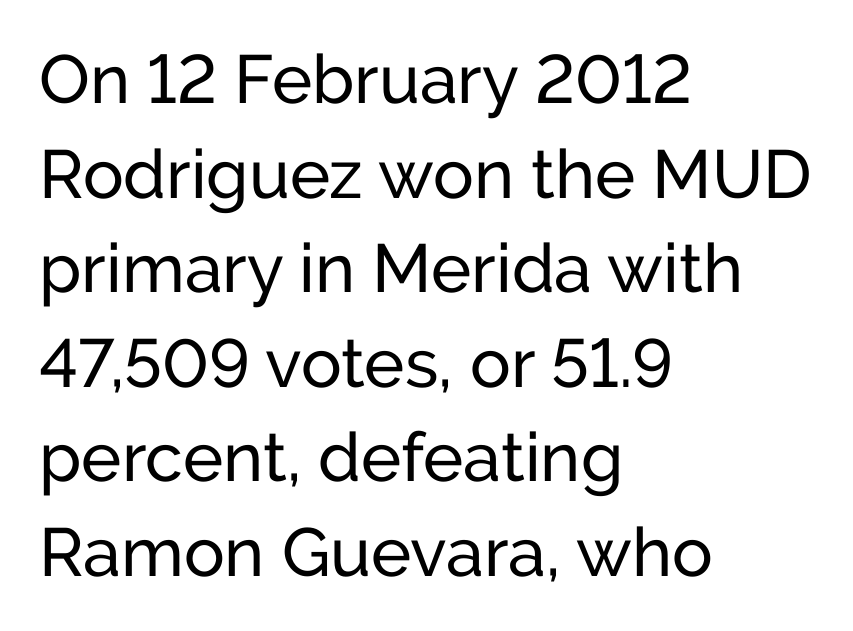
Q: Is the text italic (slanted)? A: No, it is upright.
Q: Is the typeface a serif or a sans-serif typeface? A: Sans-serif.
Q: Is the text underlined? A: No.
Q: How is the paragraph aligned? A: Left-aligned.
Q: Is the spacing between letters normal or unusually wide? A: Normal.
Q: Is the spacing between lines tight, normal or loose? A: Normal.
Q: Width (condensed, normal, or wide)? A: Normal.
Q: Stroke contrast? A: Low.
Q: x-height? A: Medium.
Q: Monospaced? A: No.
